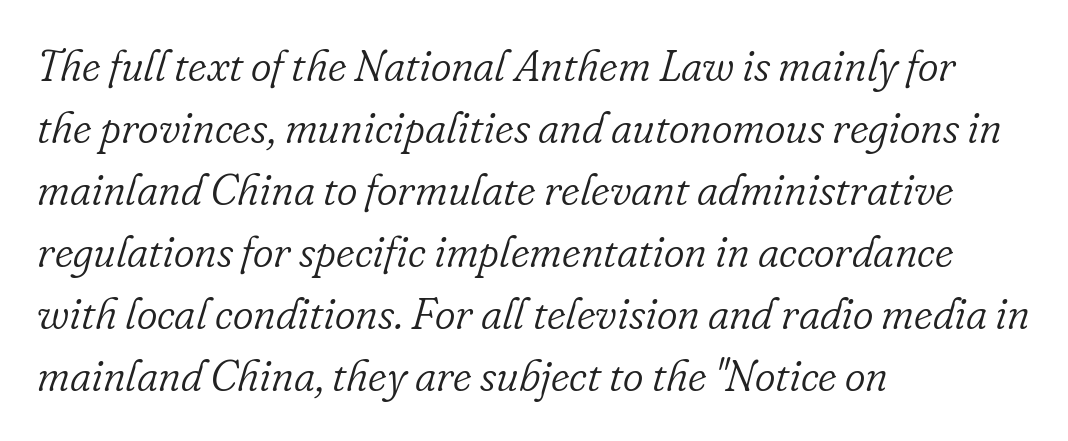
Standard letterfit; no display-style spreading of the glyphs. The block of text has a typical density, with ordinary space between rows. Do the characters align in a grid? No, the font is proportional. The face used here has a pronounced slope to its letters. Casual observation: everything's shoved over to the left.
